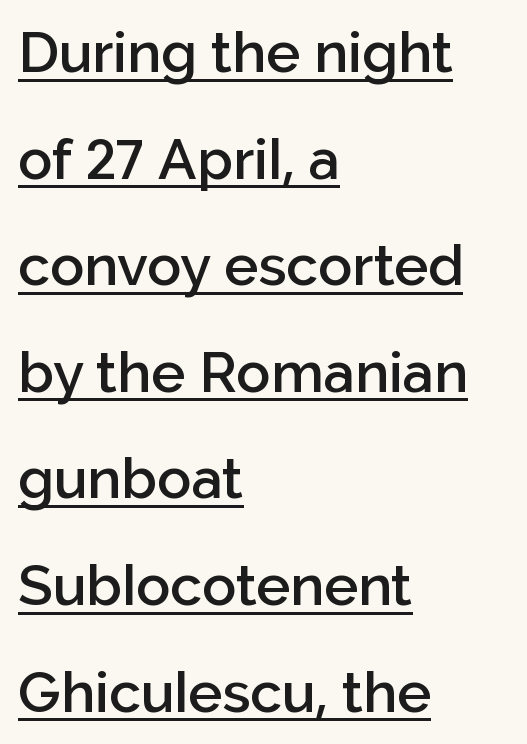
The image shows 57 px semibold sans-serif type, upright; set left-aligned, line spacing 1.87x, normal letter spacing, underlined; low stroke contrast and a medium x-height.
